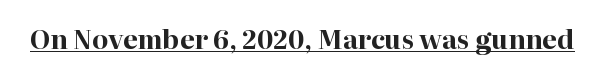
{"italic": "no", "bold": "yes", "underline": "yes", "letter_spacing": "normal", "letter_spacing_em": 0.0, "glyph_px": 26}
